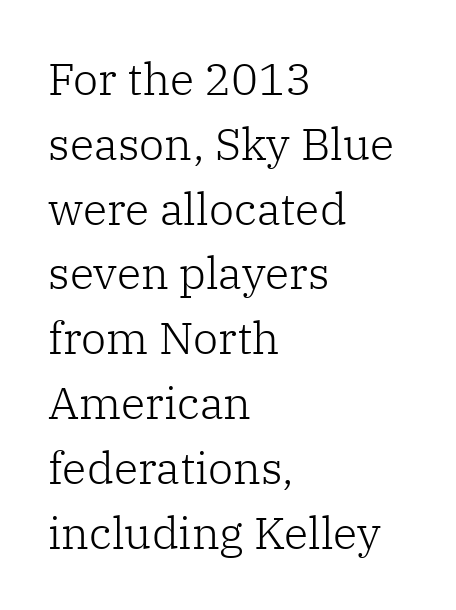
{"serif": "yes", "italic": "no", "bold": "no", "weight": "light", "width": "normal", "stroke_contrast": "low", "x_height": "medium", "monospaced": "no", "underline": "no", "align": "left", "line_spacing": "normal", "line_spacing_ratio": 1.44, "letter_spacing": "normal", "letter_spacing_em": 0.0, "glyph_px": 45}
